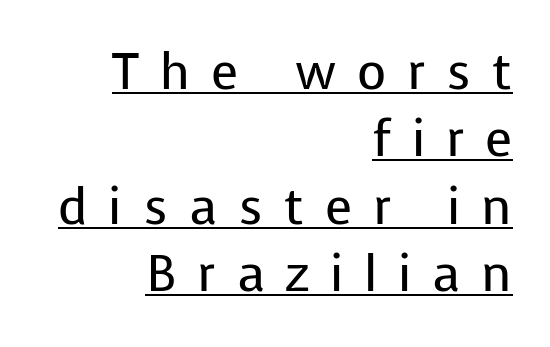
The image shows 50 px regular-weight sans-serif type, upright; set right-aligned, normal line spacing (1.35x), unusually wide letter spacing (+0.42 em), underlined; low stroke contrast and a medium x-height.
